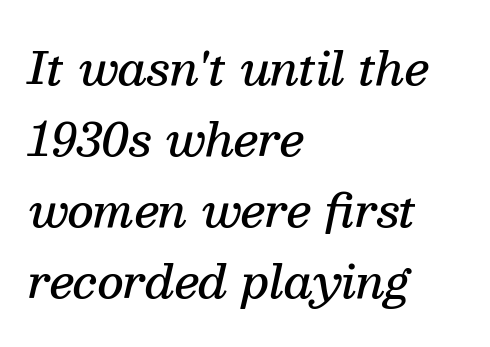
Q: Is the text bold? A: Semi-bold.
Q: Is the text italic (slanted)? A: Yes, it leans right by about 13 degrees.
Q: Is the typeface a serif or a sans-serif typeface? A: Serif.
Q: Is the text underlined? A: No.
Q: How is the paragraph aligned? A: Left-aligned.
Q: Is the spacing between letters normal or unusually wide? A: Normal.
Q: Is the spacing between lines tight, normal or loose? A: Normal.
Q: Width (condensed, normal, or wide)? A: Normal.
Q: Stroke contrast? A: Medium.
Q: x-height? A: Medium.
Q: Monospaced? A: No.
